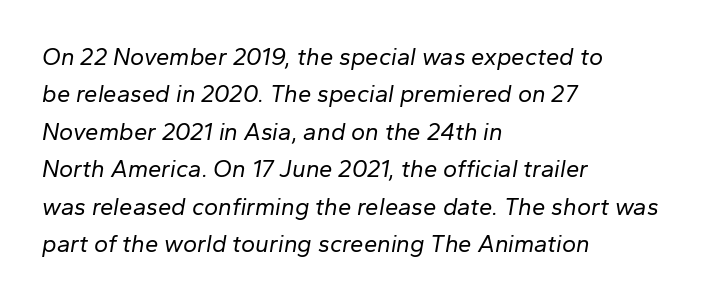
Letters have the restrained weight of plain body copy at most. Regarding leading, the lines here are spaced in the standard way. This rendering features lettering with no underline. Line beginnings align vertically; line endings do not. Honestly, the letter spacing is just normal — you wouldn't notice it.
